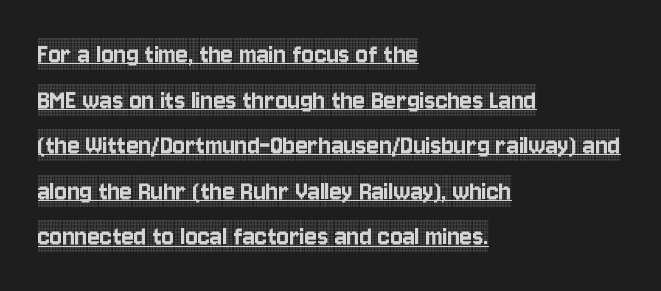
{"serif": "yes", "italic": "no", "width": "condensed", "x_height": "large", "monospaced": "no", "underline": "yes", "align": "left", "line_spacing": "normal", "line_spacing_ratio": 1.57, "letter_spacing": "normal", "letter_spacing_em": 0.0, "glyph_px": 29}
